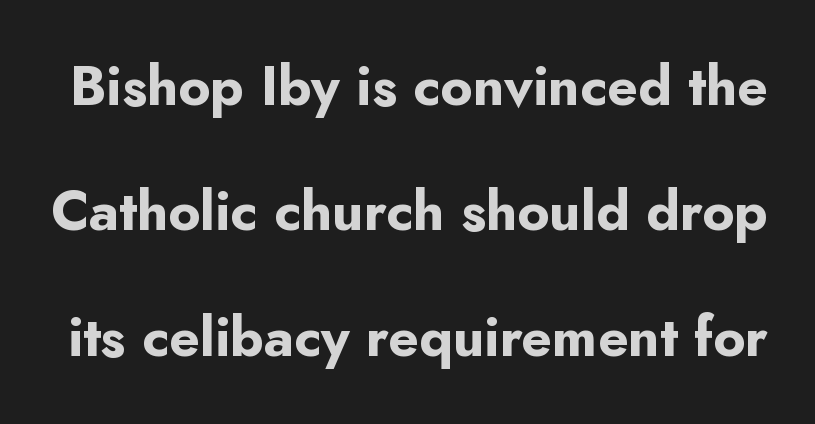
The image shows 55 px bold sans-serif type, upright; set loose line spacing (2.28x), normal letter spacing, not underlined; low stroke contrast and a small x-height.
